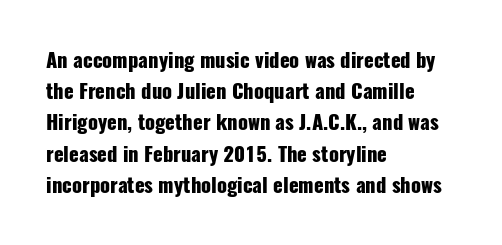
The image shows 20 px bold type, upright; set left-aligned, normal line spacing (1.56x), normal letter spacing, not underlined.
